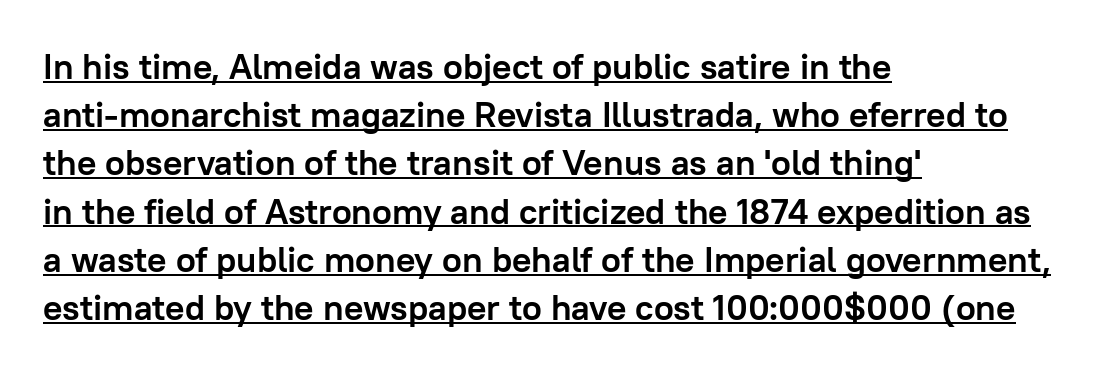
Q: Is the text bold? A: Yes.
Q: Is the text italic (slanted)? A: No, it is upright.
Q: Is the typeface a serif or a sans-serif typeface? A: Sans-serif.
Q: Is the text underlined? A: Yes.
Q: How is the paragraph aligned? A: Left-aligned.
Q: Is the spacing between letters normal or unusually wide? A: Normal.
Q: Is the spacing between lines tight, normal or loose? A: Normal.
Q: Width (condensed, normal, or wide)? A: Normal.
Q: Stroke contrast? A: Low.
Q: x-height? A: Medium.
Q: Monospaced? A: No.
